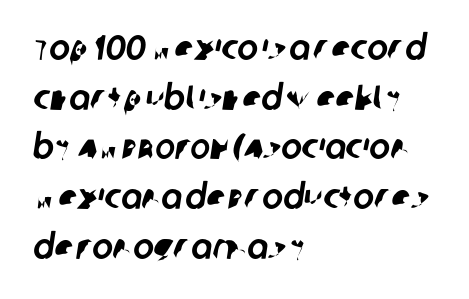
Q: Is the typeface a serif or a sans-serif typeface? A: Sans-serif.
Q: Is the text underlined? A: No.
Q: How is the paragraph aligned? A: Left-aligned.
Q: Is the spacing between letters normal or unusually wide? A: Normal.
Q: Is the spacing between lines tight, normal or loose? A: Normal.
Q: Width (condensed, normal, or wide)? A: Normal.
Q: Stroke contrast? A: Low.
Q: x-height? A: Large.
Q: Monospaced? A: No.
